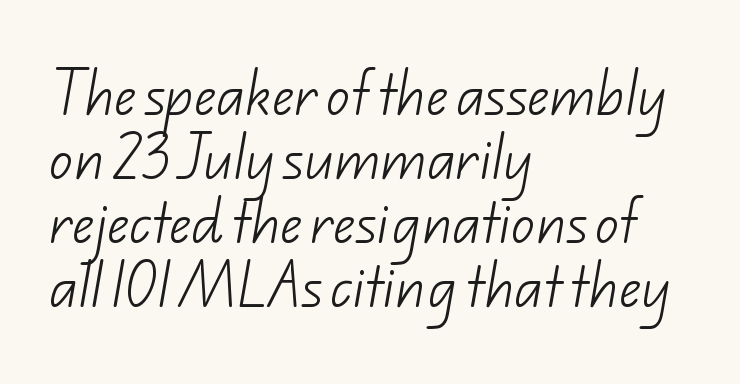
The image shows 48 px light sans-serif type; set left-aligned, normal line spacing (1.33x), normal letter spacing, not underlined; low stroke contrast and a small x-height.
